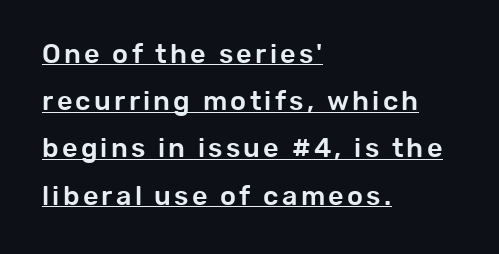
Q: Is the text italic (slanted)? A: No, it is upright.
Q: Is the text underlined? A: Yes.
Q: How is the paragraph aligned? A: Left-aligned.
